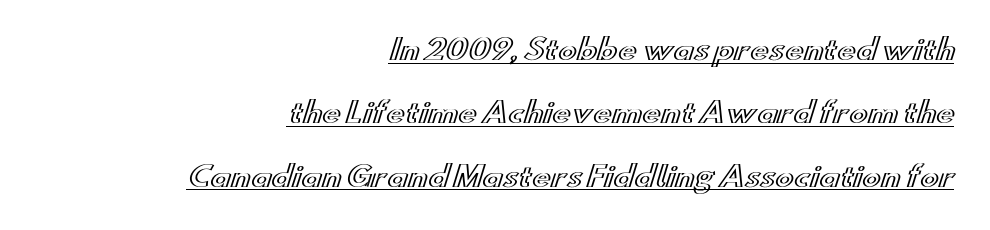
The image shows 28 px wide type; set right-aligned, loose line spacing (2.26x), normal letter spacing, underlined; a small x-height.
